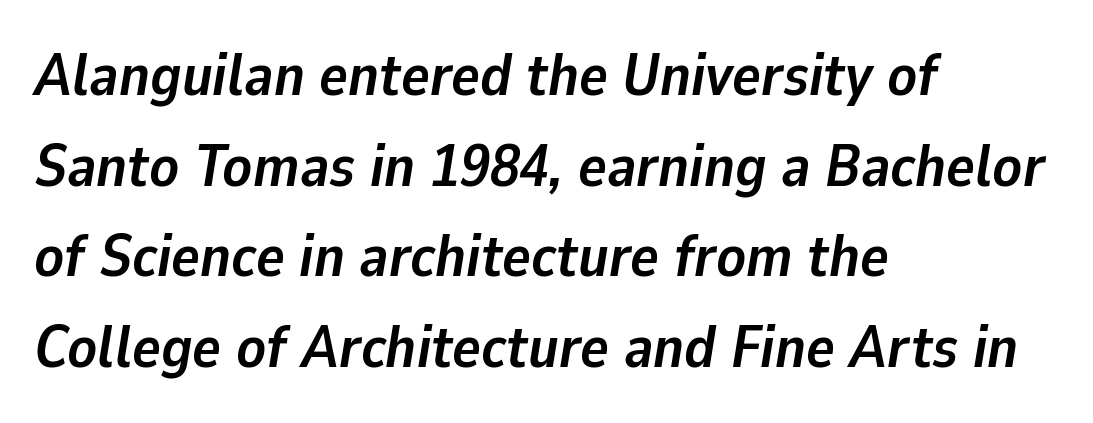
The image shows 60 px semibold type, italic (leaning right); set left-aligned, normal line spacing (1.51x), normal letter spacing, not underlined; low stroke contrast and a medium x-height.
